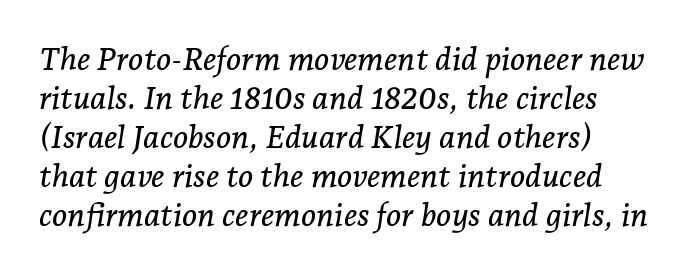
The image shows 32 px serif type, italic (leaning right); set line spacing 1.22x, normal letter spacing, not underlined; low stroke contrast and a medium x-height.
